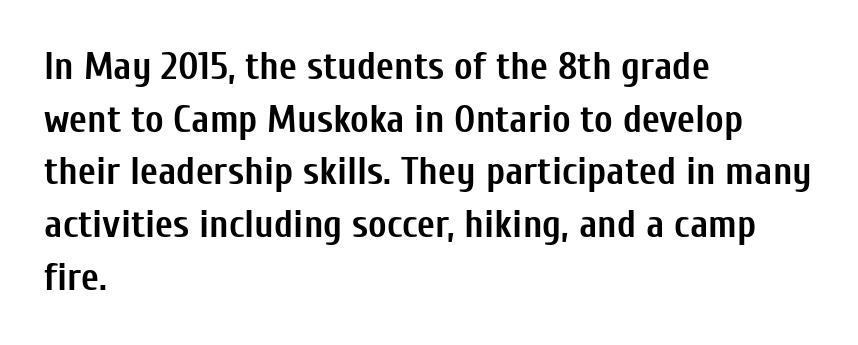
{"serif": "no", "italic": "no", "bold": "yes", "weight": "semibold", "width": "condensed", "stroke_contrast": "low", "x_height": "medium", "monospaced": "no", "underline": "no", "align": "left", "line_spacing": "normal", "line_spacing_ratio": 1.35, "letter_spacing": "normal", "letter_spacing_em": 0.0, "glyph_px": 39}
